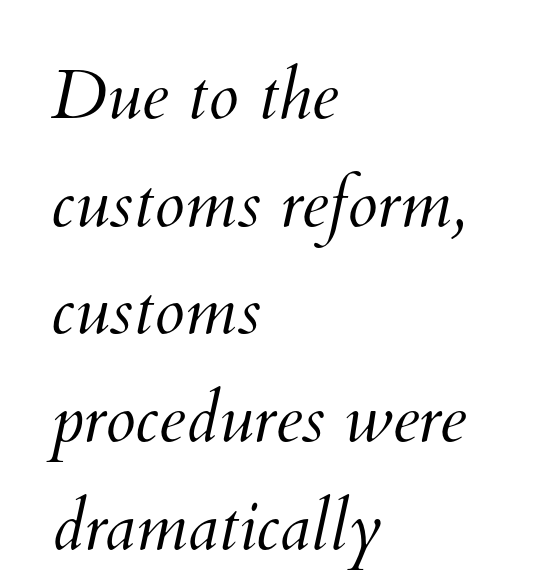
{"bold": "no", "weight": "light", "width": "normal", "stroke_contrast": "medium", "x_height": "small", "monospaced": "no", "underline": "no", "align": "left", "line_spacing": "normal", "line_spacing_ratio": 1.56, "letter_spacing": "normal", "letter_spacing_em": 0.0, "glyph_px": 69}
